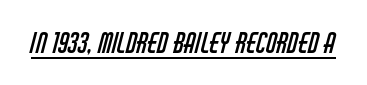
The image shows 27 px text type; set normal letter spacing, underlined.
